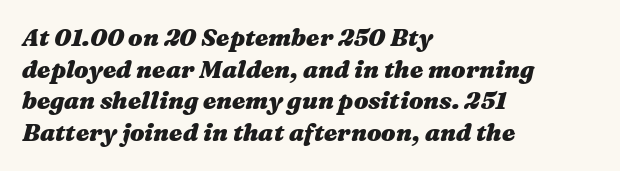
Has an underline been added? It has not. This rendering leaves character spacing at its baseline value. In terms of weight, the rendering is a true, heavy bold. It's the slanting kind of type. The rag falls on the right side of this text block. Does the leading feel generous? No, just average.
